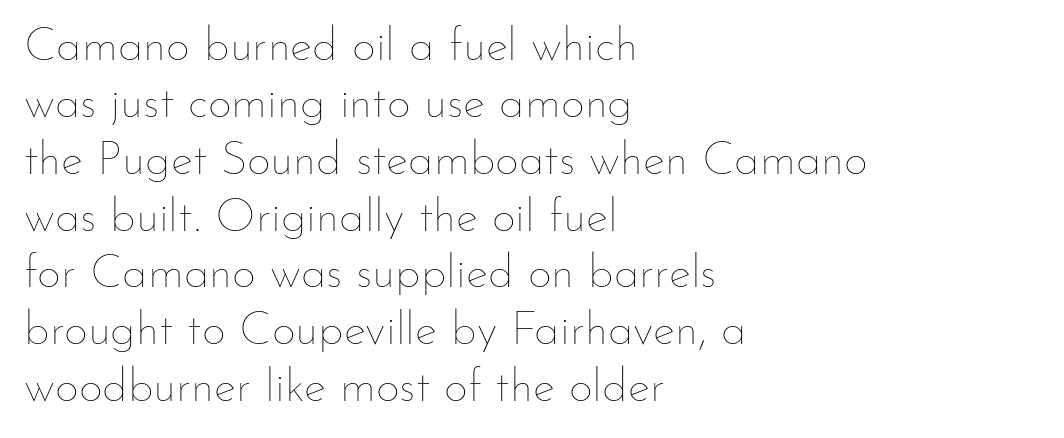
{"italic": "no", "bold": "no", "weight": "thin", "width": "normal", "stroke_contrast": "low", "x_height": "small", "monospaced": "no", "underline": "no", "align": "left", "line_spacing_ratio": 1.21, "letter_spacing": "normal", "letter_spacing_em": 0.0, "glyph_px": 47}
